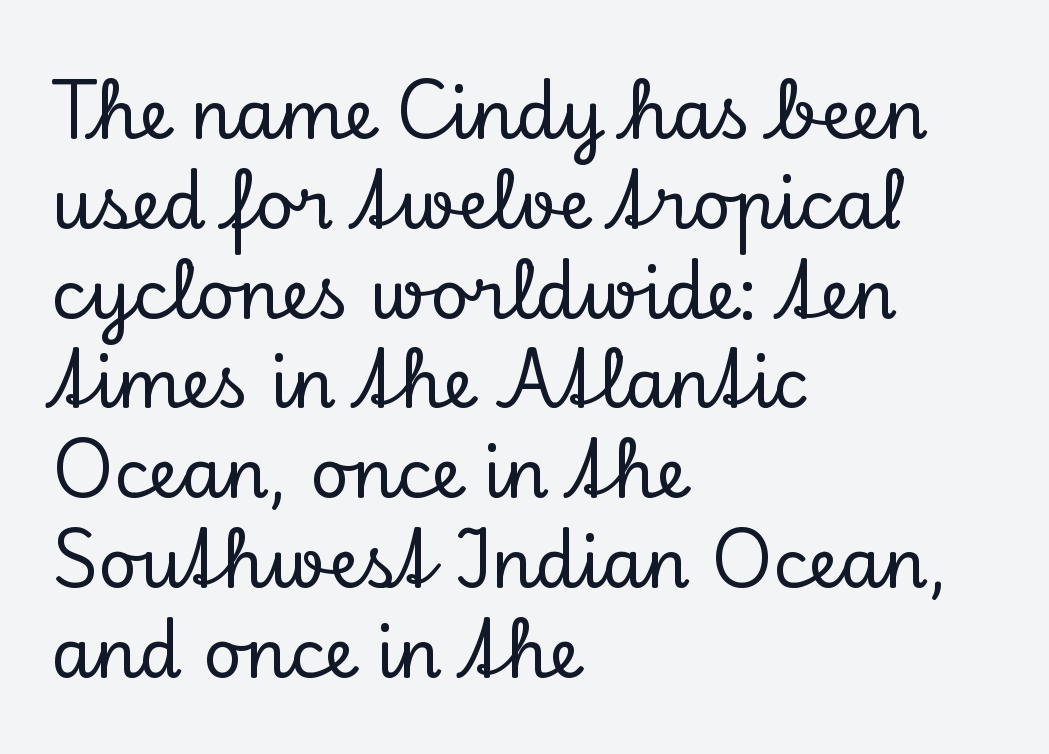
The image shows 68 px text type, upright; set left-aligned, normal line spacing (1.32x), normal letter spacing, not underlined; low stroke contrast and a small x-height.
